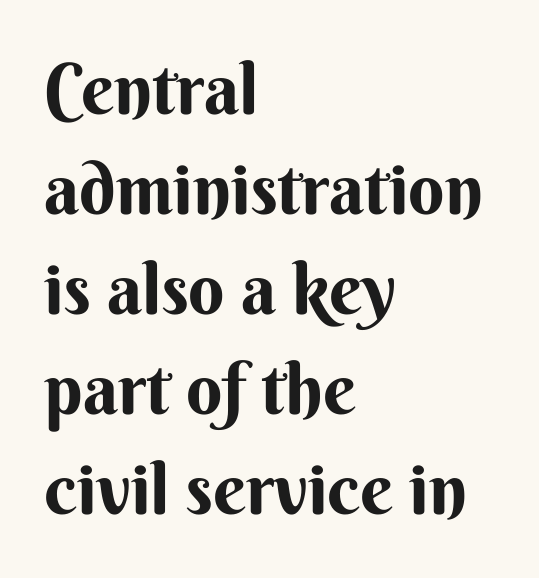
Notice how descenders clear the ascenders below comfortably — that's standard leading. The passage shown is typed in a proportional face where columns would drift. Type without underlining. This is roman type, the default non-slanted kind. The typeface chosen for these lines omits serifs. The typesetter chose a ragged-right arrangement here.
